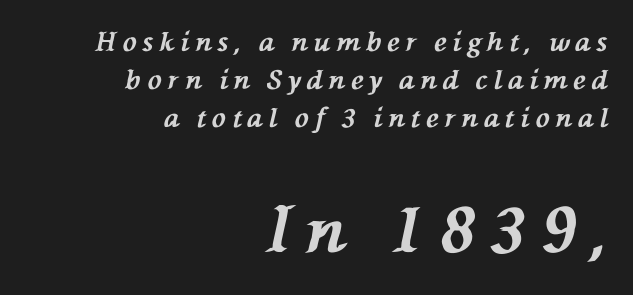
You can tell it's italic because the verticals aren't actually vertical. Beneath every word, the page is bare. Look at the glyph heights: the lower group is clearly the bigger setting. Is the letter spacing exaggerated? Yes — the characters are pushed far apart. Interline gaps are of average width in this sample. The rendering anchors every line to the right-hand side.
